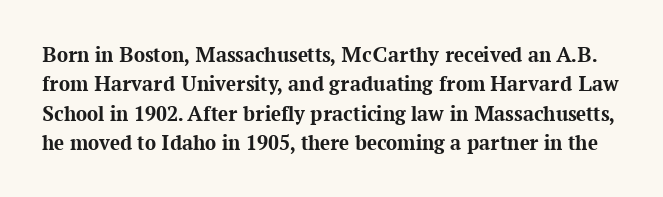
The rendering uses a moderate line-height, typical for paragraphs. On the weight axis this lands at bold, roughly 700. Short note: letters normally spaced. Italic? Not at all — the glyphs are vertical. The zone under the glyphs is completely vacant.
